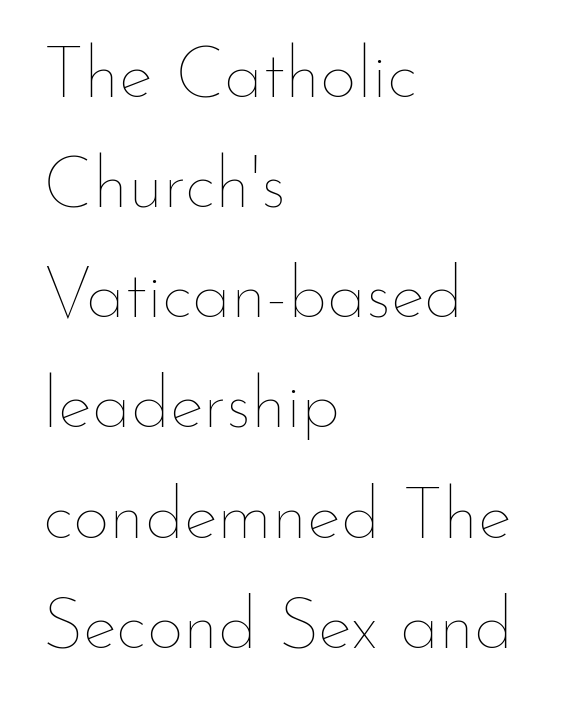
{"italic": "no", "bold": "no", "weight": "thin", "width": "normal", "stroke_contrast": "low", "x_height": "small", "monospaced": "no", "underline": "no", "align": "left", "line_spacing": "normal", "line_spacing_ratio": 1.53, "letter_spacing": "normal", "letter_spacing_em": 0.0, "glyph_px": 72}
